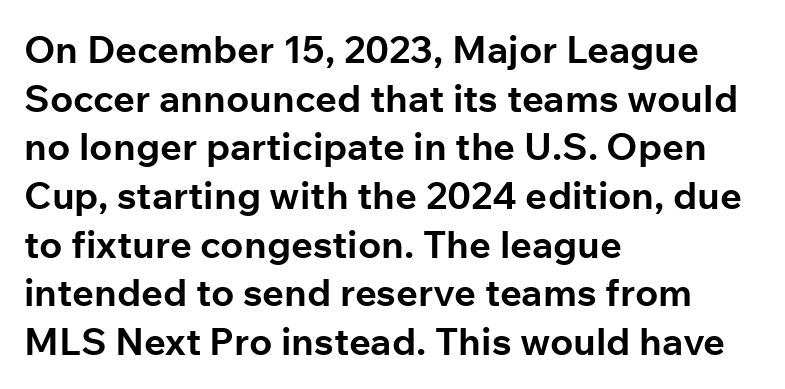
The image shows 38 px bold sans-serif type, upright; set left-aligned, normal line spacing (1.28x), normal letter spacing, not underlined; low stroke contrast and a medium x-height.
